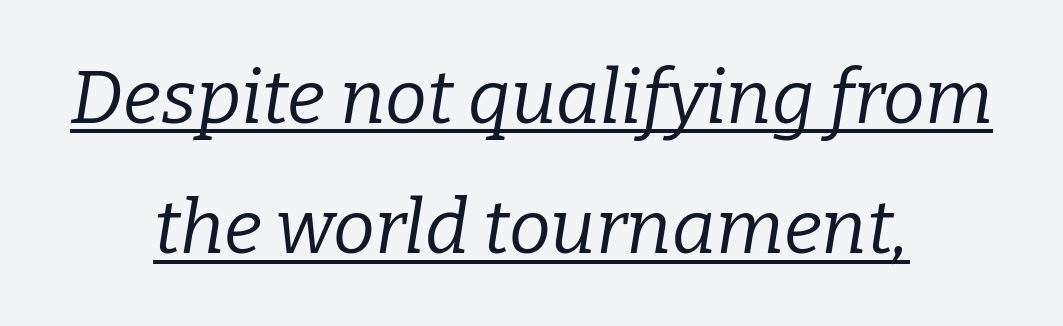
Q: Is the text bold? A: No.
Q: Is the text italic (slanted)? A: Yes, it leans right by about 9 degrees.
Q: Is the typeface a serif or a sans-serif typeface? A: Serif.
Q: Is the text underlined? A: Yes.
Q: How is the paragraph aligned? A: Centered.
Q: Is the spacing between letters normal or unusually wide? A: Normal.
Q: Width (condensed, normal, or wide)? A: Normal.
Q: Stroke contrast? A: Low.
Q: x-height? A: Medium.
Q: Monospaced? A: No.
